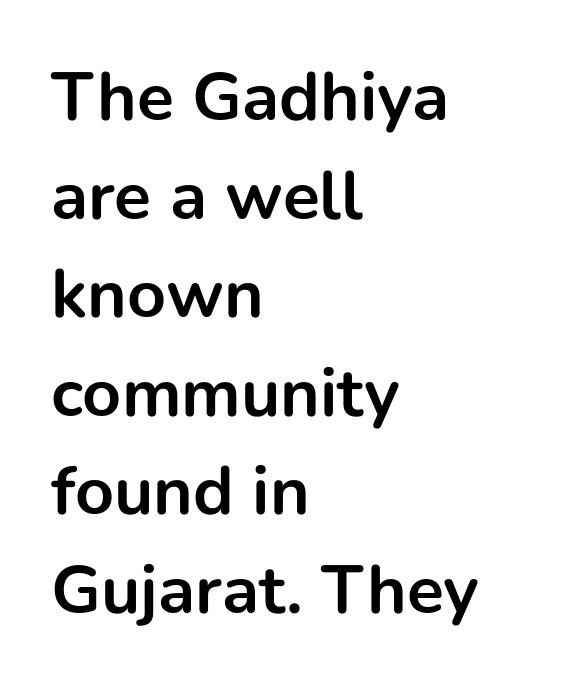
The image shows 68 px bold sans-serif type, upright; set left-aligned, normal line spacing (1.45x), normal letter spacing, not underlined; low stroke contrast and a medium x-height.
